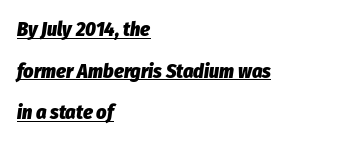
The image shows 20 px bold type, italic (leaning right); set left-aligned, loose line spacing (2.08x), normal letter spacing, underlined.
